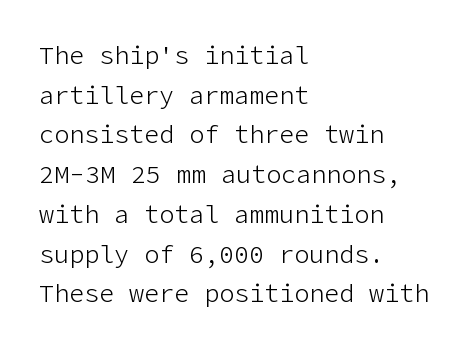
The image shows 25 px text type, upright; set left-aligned, normal line spacing (1.59x), normal letter spacing, not underlined.
